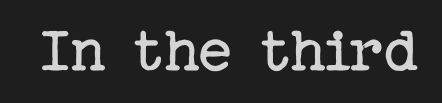
Q: Is the text bold? A: No.
Q: Is the text italic (slanted)? A: No, it is upright.
Q: Is the typeface a serif or a sans-serif typeface? A: Serif.
Q: Is the text underlined? A: No.
Q: Is the spacing between letters normal or unusually wide? A: Normal.
Q: Width (condensed, normal, or wide)? A: Normal.
Q: Stroke contrast? A: Low.
Q: x-height? A: Medium.
